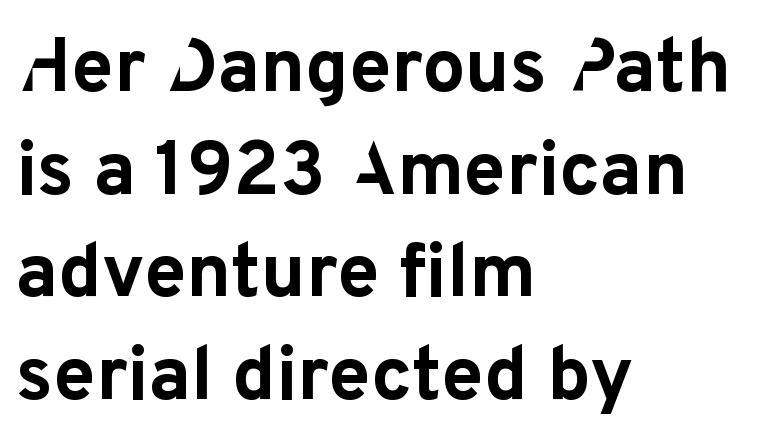
{"serif": "no", "italic": "no", "bold": "yes", "weight": "bold", "width": "normal", "stroke_contrast": "low", "x_height": "medium", "monospaced": "no", "underline": "no", "align": "left", "line_spacing": "normal", "line_spacing_ratio": 1.35, "letter_spacing": "normal", "letter_spacing_em": 0.0, "glyph_px": 76}
